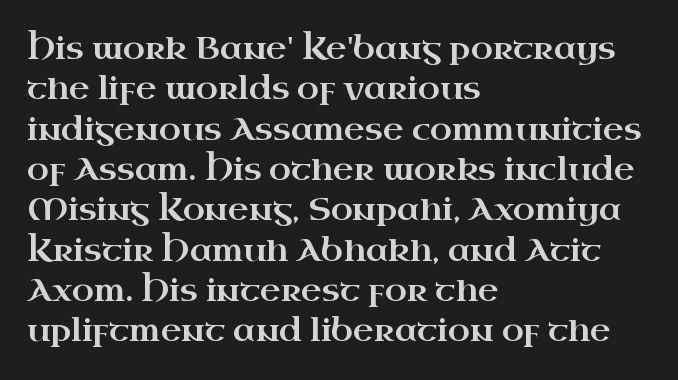
{"serif": "yes", "italic": "no", "width": "wide", "stroke_contrast": "high", "x_height": "small", "monospaced": "no", "underline": "no", "align": "left", "line_spacing": "normal", "line_spacing_ratio": 1.26, "letter_spacing": "normal", "letter_spacing_em": 0.0, "glyph_px": 32}
